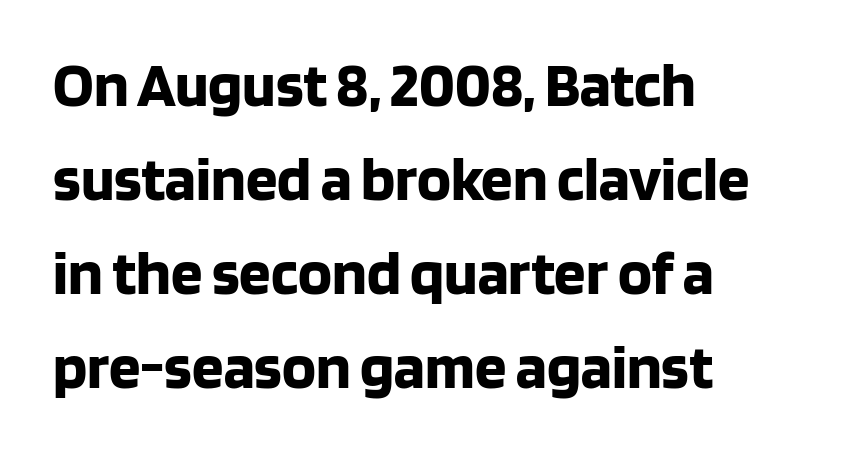
The designer went with a sans here, leaving each stem footless. Ascenders rise straight up at ninety degrees. One-word summary of the alignment: left. The characters look thick and weighty, a clear bold. Clear beneath every line of the passage.
